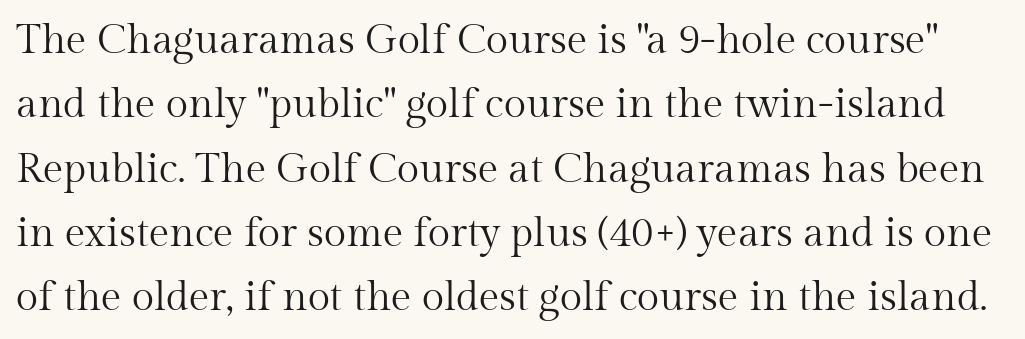
The image shows 41 px regular-weight serif type, upright; set normal line spacing (1.57x), normal letter spacing, not underlined; medium stroke contrast and a medium x-height.
